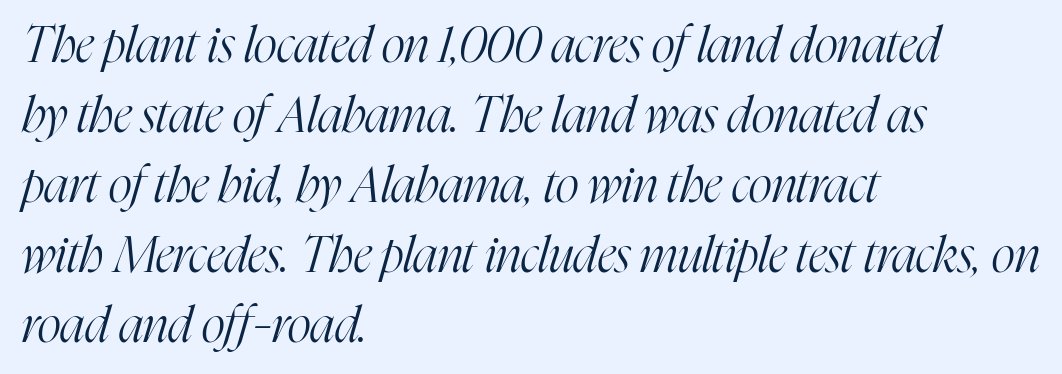
The image shows 50 px light, condensed serif type, italic (leaning right); set left-aligned, normal line spacing (1.4x), normal letter spacing, not underlined; high stroke contrast and a medium x-height.
